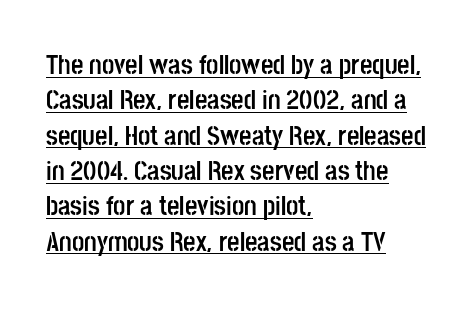
The image shows 27 px bold type, upright; set left-aligned, normal line spacing (1.31x), normal letter spacing, underlined.
